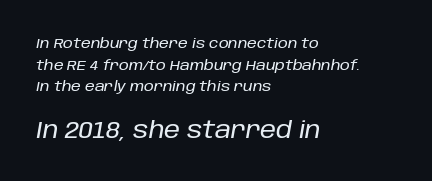
{"italic": "yes", "lean": "right", "slant_degrees": 10, "underline": "no", "align": "left", "line_spacing": "normal", "line_spacing_ratio": 1.54, "letter_spacing": "normal", "letter_spacing_em": 0.0, "larger_block": "second", "size_ratio": 1.64, "glyph_px": 23}
